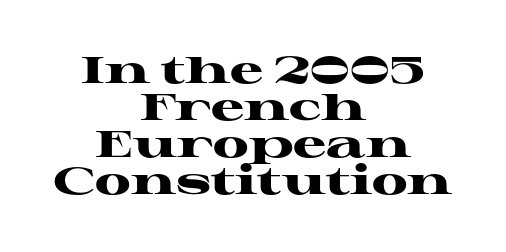
The image shows 37 px heavy, wide serif type, upright; set centered, tight line spacing (1.0x), normal letter spacing, not underlined; high stroke contrast and a medium x-height.
